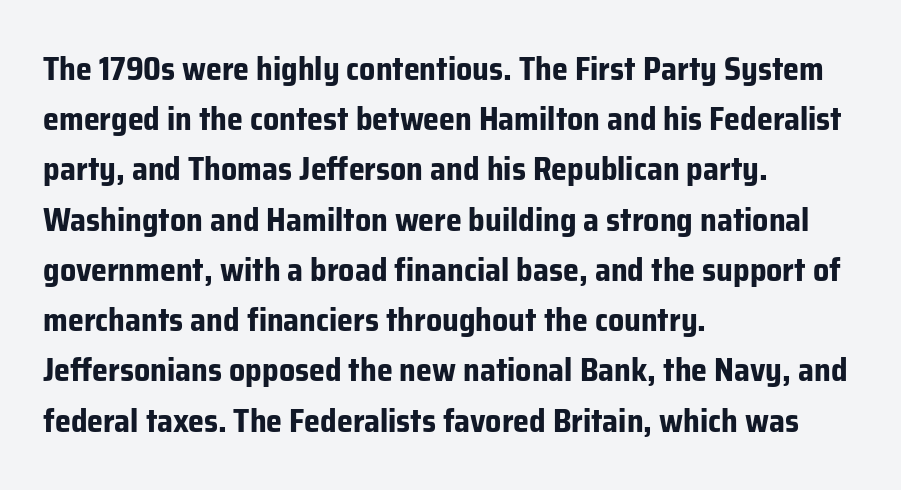
The line texture is even and compact thanks to regular tracking. Line starts are locked; line ends wander. The rendering uses natural spacing where letterforms have individual widths. Compared with typical paragraphs, the rows here are spaced about the same. This is the regular roman posture of the typeface.
